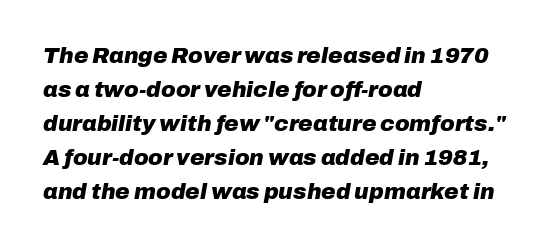
The typography opts for an oblique posture over an upright one. Observe the ordinary spacing: letters are neighbours, not strangers. A student would call this left alignment; a typographer would say flush left, rag right. These lines sit exactly where default settings would place them. The strokes are fattened all the way to bold.
